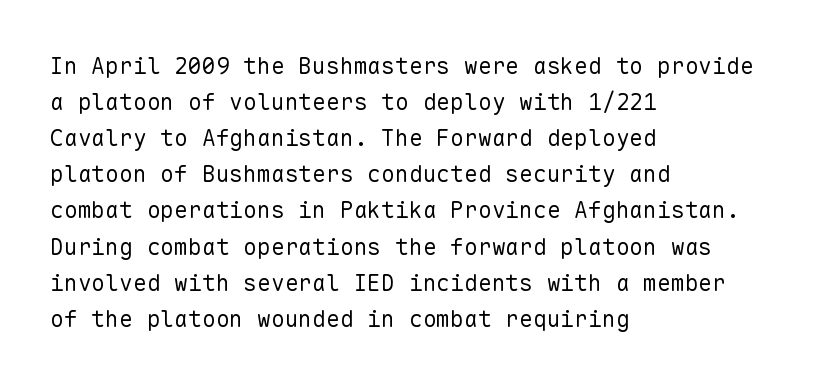
Nothing unusual about the tracking: characters are spaced as the font intends. The typesetter chose a ragged-right arrangement here. Vertical strokes here are truly vertical. In terms of leading, this rendering sits right in the middle.
